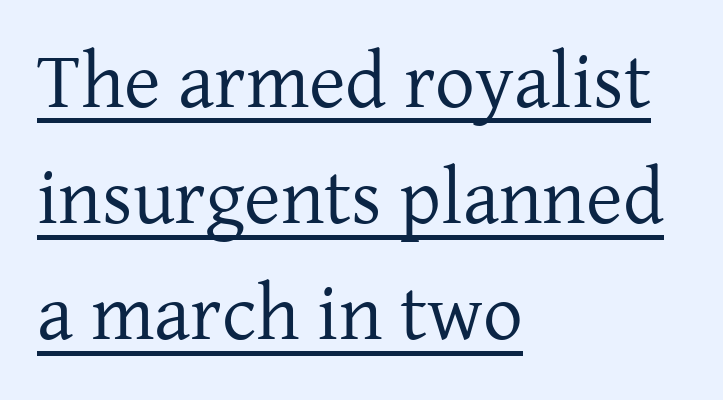
{"serif": "yes", "italic": "no", "bold": "no", "weight": "regular", "width": "normal", "stroke_contrast": "low", "x_height": "medium", "monospaced": "no", "underline": "yes", "align": "left", "line_spacing": "normal", "line_spacing_ratio": 1.47, "letter_spacing": "normal", "letter_spacing_em": 0.0, "glyph_px": 79}
